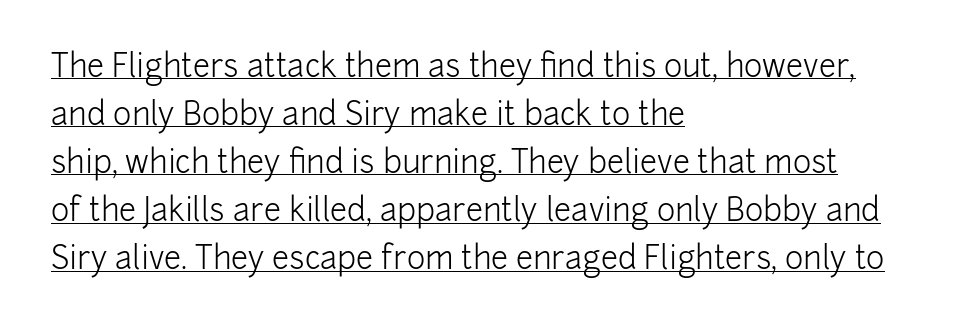
{"serif": "no", "italic": "no", "bold": "no", "weight": "light", "width": "normal", "stroke_contrast": "low", "x_height": "medium", "monospaced": "no", "underline": "yes", "align": "left", "line_spacing": "normal", "line_spacing_ratio": 1.55, "letter_spacing": "normal", "letter_spacing_em": 0.0, "glyph_px": 31}
